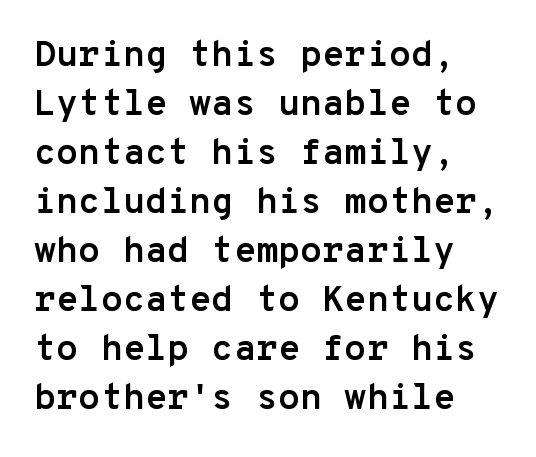
Check under the words: just untouched page. Line spacing here is normal. Is this a fixed-width face? Yes — each glyph sits in an identical cell. Nope, no serifs anywhere on these letters.
